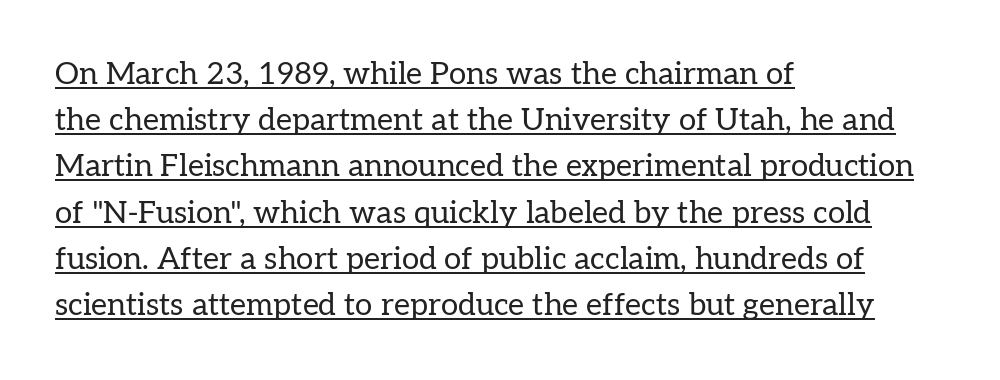
The image shows 31 px regular-weight serif type, upright; set left-aligned, normal line spacing (1.49x), normal letter spacing, underlined; low stroke contrast and a medium x-height.
